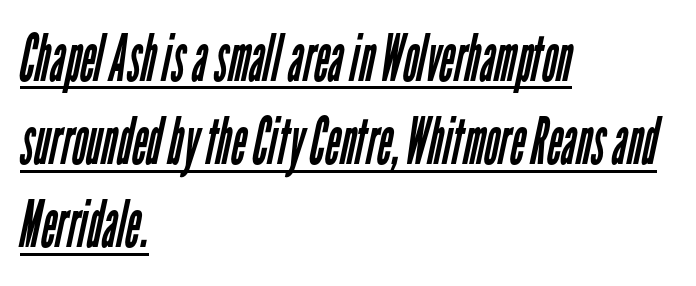
{"serif": "no", "bold": "no", "weight": "regular", "width": "condensed", "stroke_contrast": "low", "x_height": "medium", "monospaced": "no", "underline": "yes", "align": "left", "line_spacing": "normal", "line_spacing_ratio": 1.28, "letter_spacing": "normal", "letter_spacing_em": 0.0, "glyph_px": 65}
